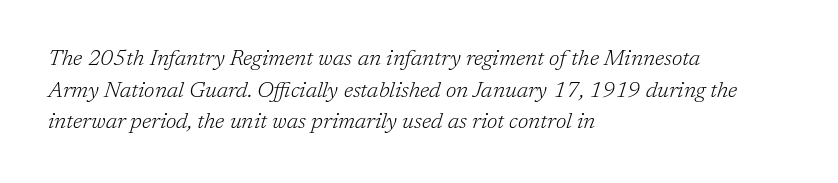
The image shows 22 px text type, italic (leaning right); set left-aligned, normal line spacing (1.44x), normal letter spacing, not underlined.
